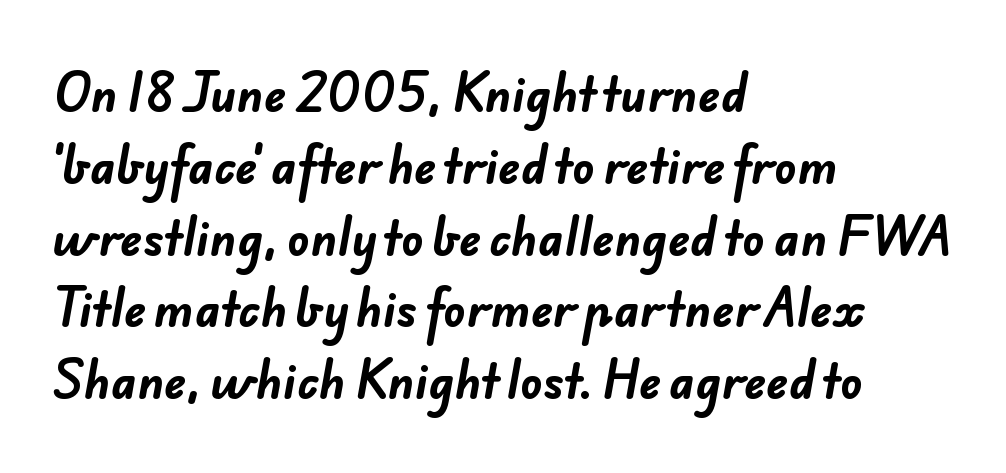
Q: Is the text bold? A: Yes.
Q: Is the typeface a serif or a sans-serif typeface? A: Sans-serif.
Q: Is the text underlined? A: No.
Q: How is the paragraph aligned? A: Left-aligned.
Q: Is the spacing between letters normal or unusually wide? A: Normal.
Q: Is the spacing between lines tight, normal or loose? A: Normal.
Q: Width (condensed, normal, or wide)? A: Normal.
Q: Stroke contrast? A: Low.
Q: x-height? A: Small.
Q: Monospaced? A: No.
